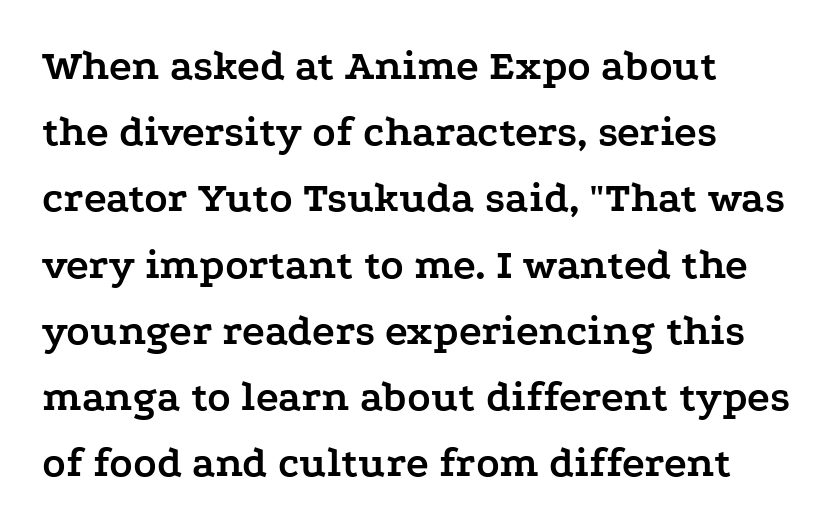
Ascenders rise straight up at ninety degrees. This sample has the flowing, uneven cadence of proportional lettering. The face used here is seriffed, in the tradition of book romans. Decoration check: the copy has no underline.
